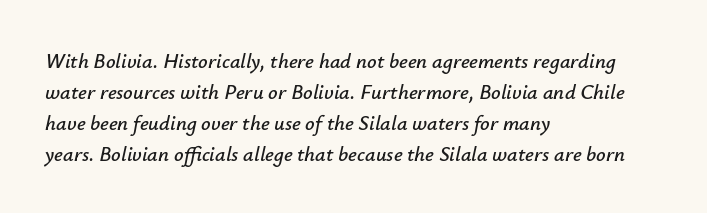
The image shows 21 px text type, italic (leaning right); set left-aligned, normal line spacing (1.47x), normal letter spacing, not underlined.
